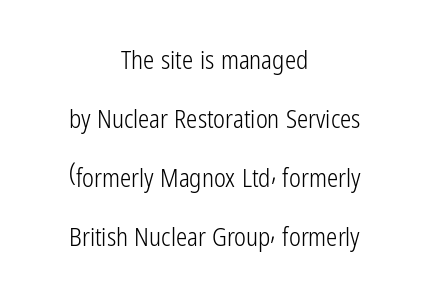
The image shows 25 px text type, upright; set centered, loose line spacing (2.36x), normal letter spacing, not underlined.
